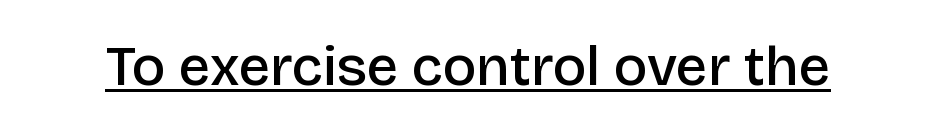
Q: Is the text bold? A: Semi-bold.
Q: Is the text italic (slanted)? A: No, it is upright.
Q: Is the typeface a serif or a sans-serif typeface? A: Sans-serif.
Q: Is the text underlined? A: Yes.
Q: Is the spacing between letters normal or unusually wide? A: Normal.
Q: Width (condensed, normal, or wide)? A: Normal.
Q: Stroke contrast? A: Low.
Q: x-height? A: Large.
Q: Monospaced? A: No.
